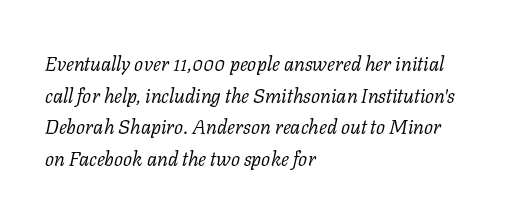
Q: Is the text bold? A: No.
Q: Is the text italic (slanted)? A: Yes, it leans right by about 11 degrees.
Q: Is the text underlined? A: No.
Q: How is the paragraph aligned? A: Left-aligned.
Q: Is the spacing between letters normal or unusually wide? A: Normal.
Q: Is the spacing between lines tight, normal or loose? A: Normal.
